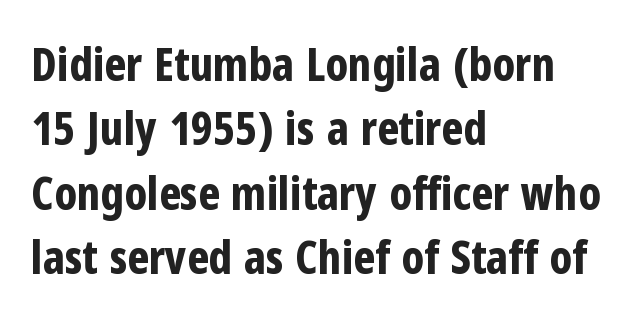
To sum up the face: it is a sans, with no serifs. Do the characters align in a grid? No, the font is proportional. The lettering holds an erect, upright posture throughout. Notice how descenders clear the ascenders below comfortably — that's standard leading. Nobody drew a line under any word here.
